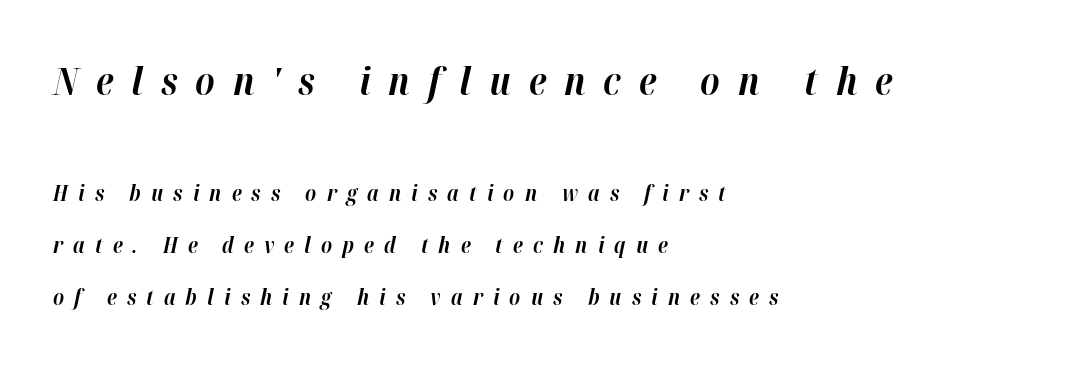
The image shows 39 px bold type, italic (leaning right); set left-aligned, loose line spacing (2.37x), unusually wide letter spacing (+0.46 em), not underlined; the first (top) block is 1.77x larger; high stroke contrast and a medium x-height.
